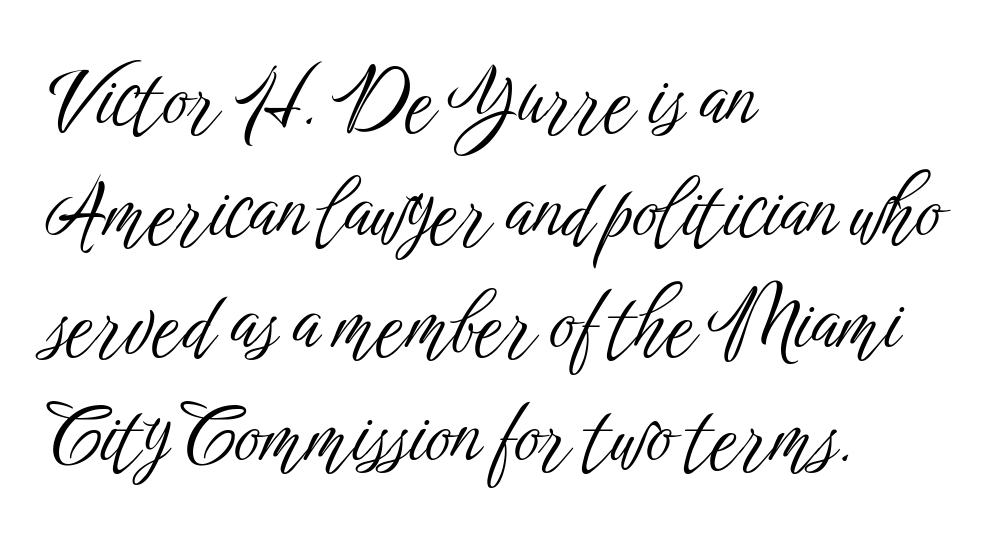
{"serif": "no", "bold": "no", "weight": "light", "width": "condensed", "stroke_contrast": "low", "x_height": "medium", "monospaced": "no", "underline": "no", "align": "left", "line_spacing": "normal", "line_spacing_ratio": 1.42, "letter_spacing": "normal", "letter_spacing_em": 0.0, "glyph_px": 79}
